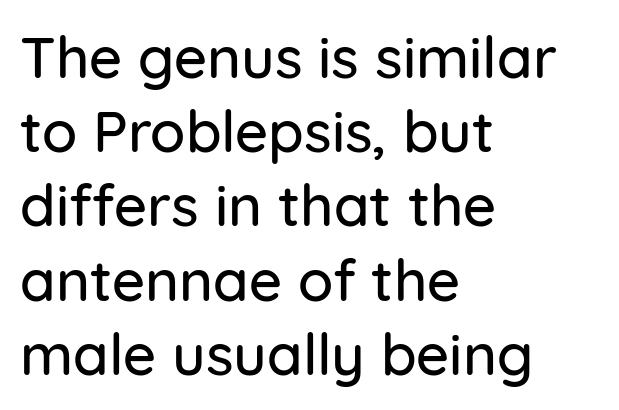
{"serif": "no", "italic": "no", "width": "normal", "stroke_contrast": "low", "x_height": "medium", "monospaced": "no", "underline": "no", "align": "left", "line_spacing": "normal", "line_spacing_ratio": 1.28, "letter_spacing": "normal", "letter_spacing_em": 0.0, "glyph_px": 58}
